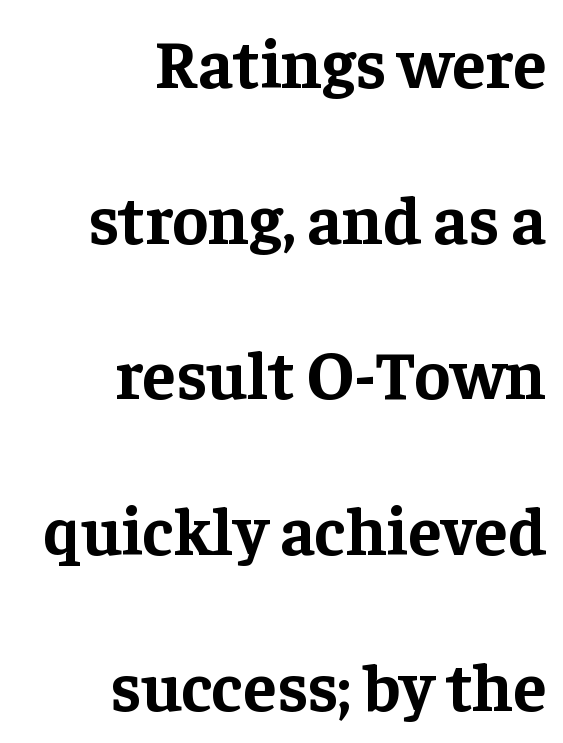
Q: Is the text bold? A: Yes.
Q: Is the text italic (slanted)? A: No, it is upright.
Q: Is the typeface a serif or a sans-serif typeface? A: Serif.
Q: Is the text underlined? A: No.
Q: How is the paragraph aligned? A: Right-aligned.
Q: Is the spacing between letters normal or unusually wide? A: Normal.
Q: Is the spacing between lines tight, normal or loose? A: Loose.
Q: Width (condensed, normal, or wide)? A: Normal.
Q: Stroke contrast? A: Low.
Q: x-height? A: Medium.
Q: Monospaced? A: No.
